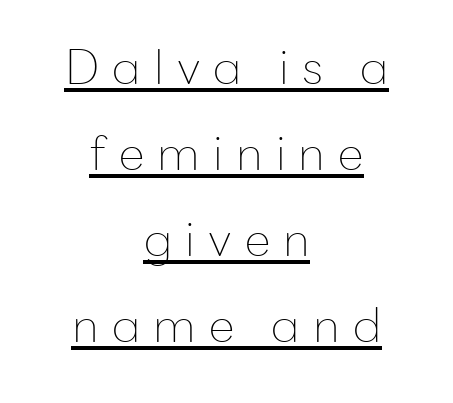
The typeface has the unassuming heft of standard copy or less. A sans-serif font was chosen for this passage. Looks like regular typesetting: each glyph gets only the width it needs. Does extra space separate the letters? Yes, quite a lot of it.
